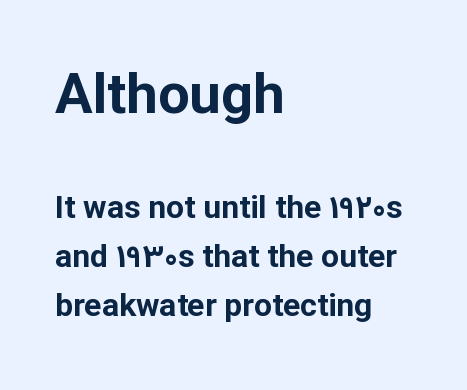
A typesetter would call this proportional, since set widths differ per character. Leftover space on each line is placed entirely after the last word. Descenders are the only things crossing below the line. These lines sit exactly where default settings would place them.
